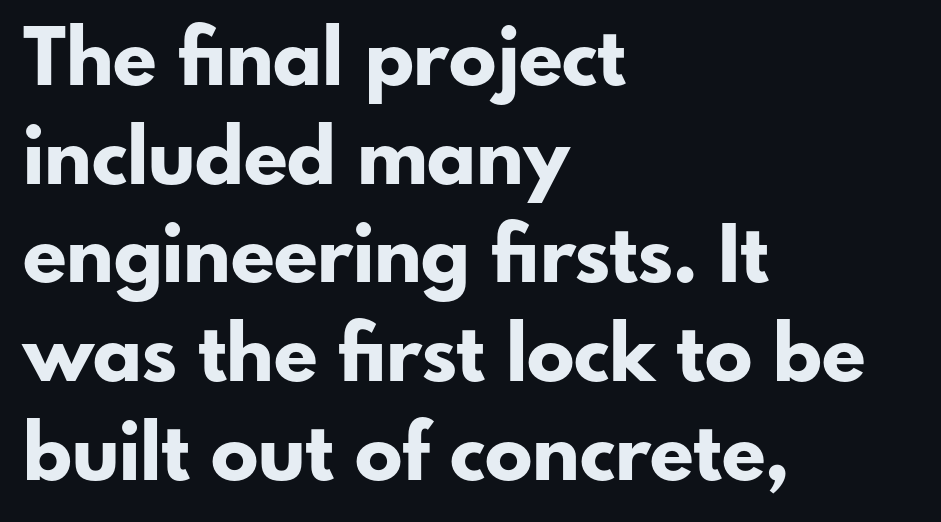
{"serif": "no", "italic": "no", "bold": "yes", "weight": "bold", "width": "normal", "stroke_contrast": "low", "x_height": "small", "monospaced": "no", "underline": "no", "align": "left", "line_spacing": "normal", "line_spacing_ratio": 1.25, "letter_spacing": "normal", "letter_spacing_em": 0.0, "glyph_px": 79}
